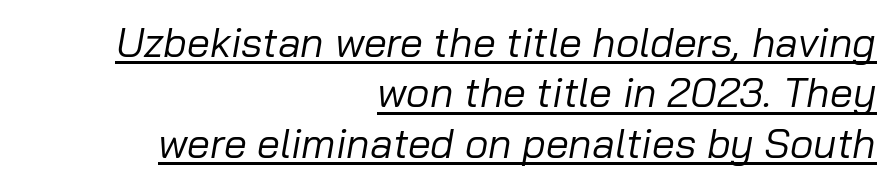
Q: Is the text bold? A: No.
Q: Is the text italic (slanted)? A: Yes, it leans right by about 10 degrees.
Q: Is the text underlined? A: Yes.
Q: How is the paragraph aligned? A: Right-aligned.
Q: Is the spacing between letters normal or unusually wide? A: Normal.
Q: Width (condensed, normal, or wide)? A: Normal.
Q: Stroke contrast? A: Low.
Q: x-height? A: Medium.
Q: Monospaced? A: No.
